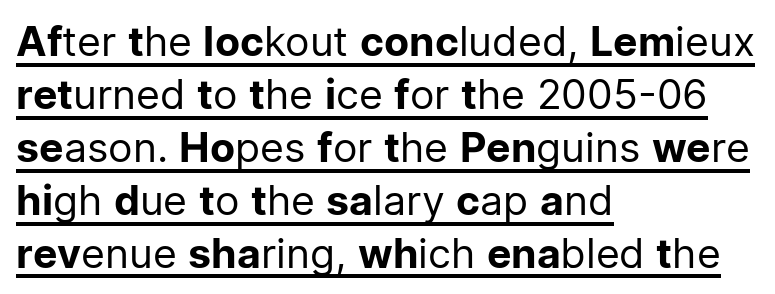
The image shows 41 px regular-weight sans-serif type, upright; set left-aligned, normal line spacing (1.29x), normal letter spacing, underlined; low stroke contrast and a medium x-height.
